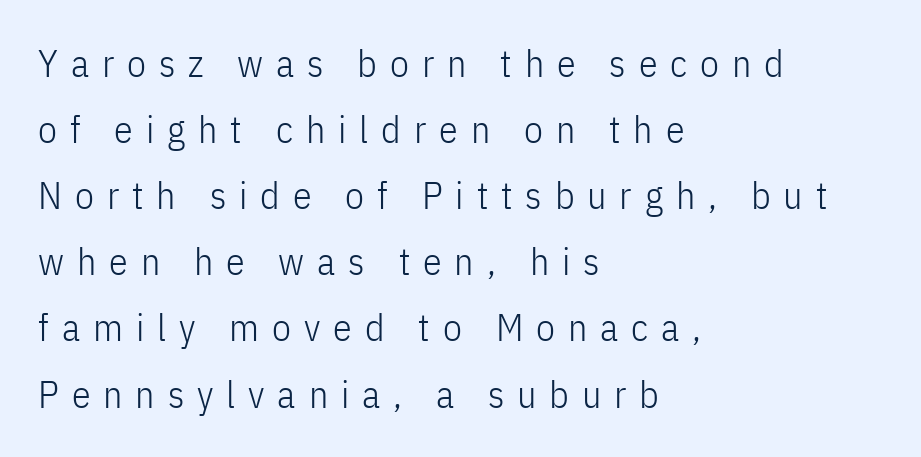
Bare-footed words on every line. What kind of face is this? One without serifs — a sans. Rendered with straight, roman letterforms. A typesetter would call this proportional, since set widths differ per character. Letter spacing: wide. A student would call this left alignment; a typographer would say flush left, rag right.
